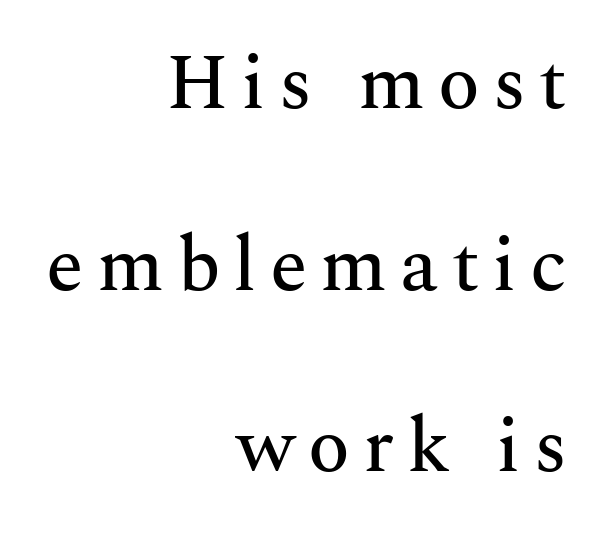
Q: Is the text italic (slanted)? A: No, it is upright.
Q: Is the typeface a serif or a sans-serif typeface? A: Serif.
Q: Is the text underlined? A: No.
Q: How is the paragraph aligned? A: Right-aligned.
Q: Is the spacing between lines tight, normal or loose? A: Loose.
Q: Width (condensed, normal, or wide)? A: Normal.
Q: Stroke contrast? A: Medium.
Q: x-height? A: Medium.
Q: Monospaced? A: No.
